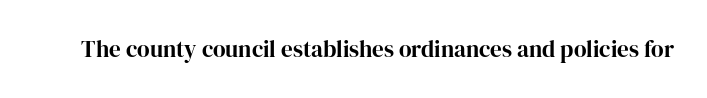
Notice how thick the strokes are: this is what a full bold looks like. In terms of letterspacing, this is plain default setting. The specimen omits any rule beneath the text block's lines. The lettering stays uniformly vertical, giving the passage a roman look.
